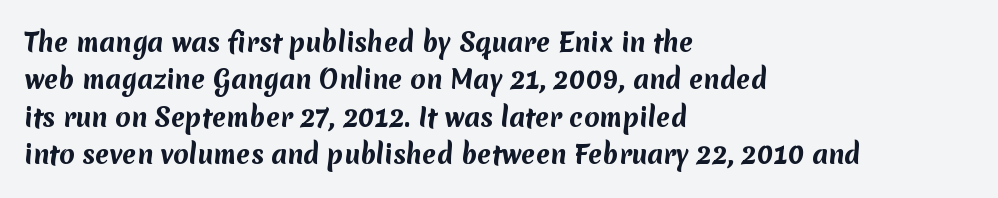
{"bold": "yes", "underline": "no", "align": "left", "line_spacing": "normal", "line_spacing_ratio": 1.5, "letter_spacing": "normal", "letter_spacing_em": 0.0, "glyph_px": 25}
